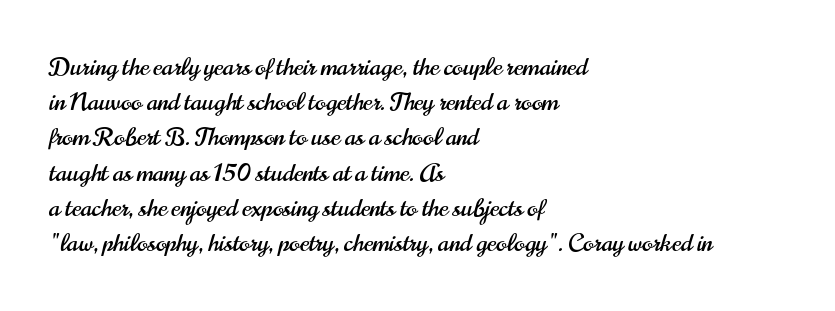
The image shows 25 px text type; set left-aligned, normal line spacing (1.41x), normal letter spacing, not underlined.
